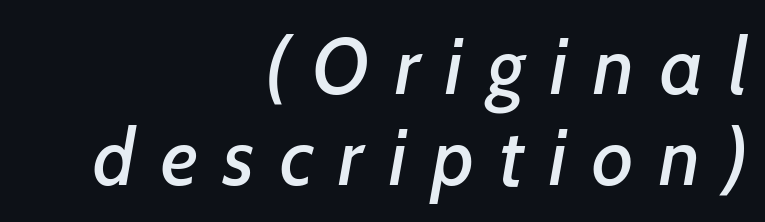
Slant detected: the letters are inclined. Horizontal alignment here is rightward, an uncommon choice for prose. The horizontal fit of the characters is loose and conspicuously gappy. Anything drawn beneath the words? Only blank space. The face used here is proportionally spaced, like ordinary book or web type. Leading: reduced.
